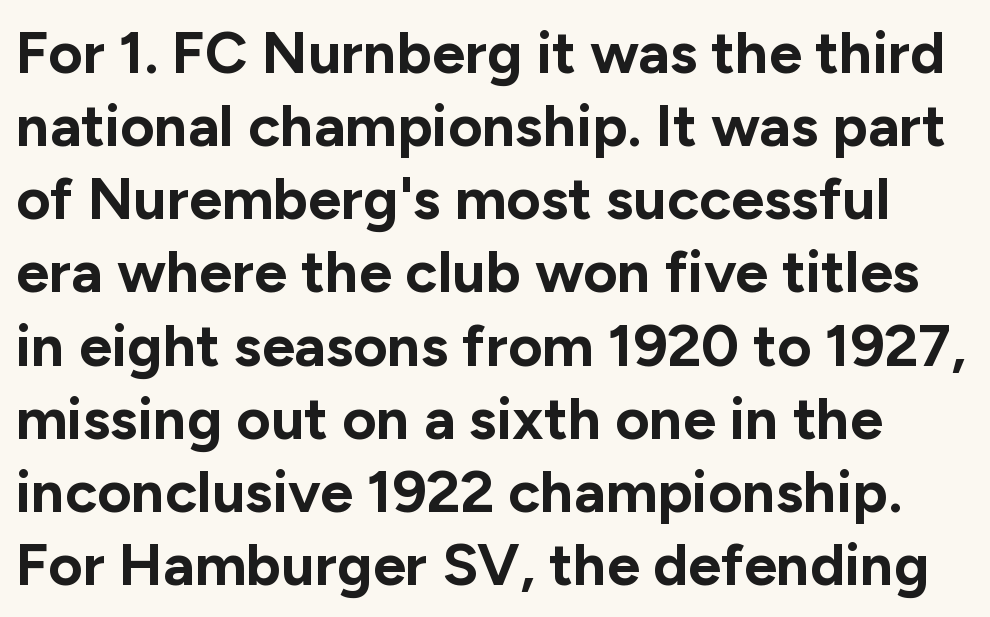
The image shows 59 px bold sans-serif type, upright; set line spacing 1.24x, normal letter spacing, not underlined; low stroke contrast and a medium x-height.
